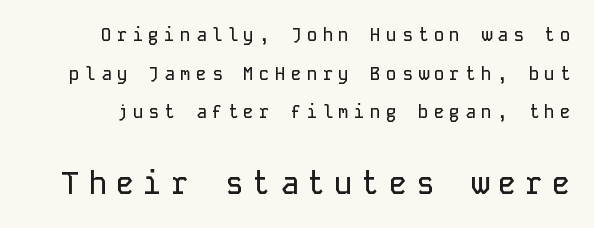
{"serif": "no", "italic": "no", "width": "normal", "stroke_contrast": "low", "x_height": "medium", "monospaced": "yes", "underline": "no", "line_spacing": "loose", "line_spacing_ratio": 2.14, "letter_spacing": "wide", "letter_spacing_em": 0.28, "larger_block": "second", "size_ratio": 1.72, "glyph_px": 31}
